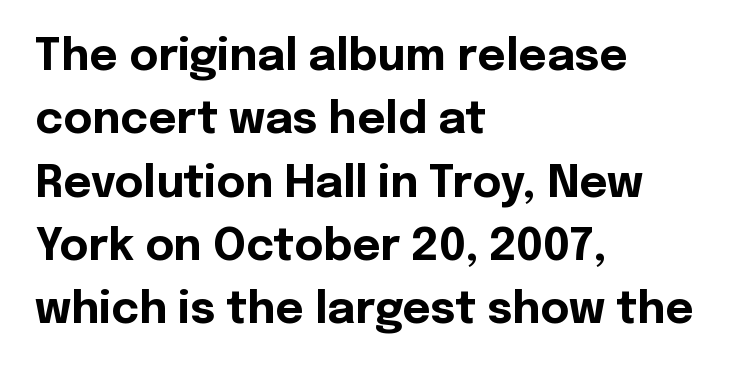
Here the designer chose a conventional face with non-uniform glyph widths. A sans-serif font was chosen for this passage. A typesetter would call this zero additional tracking. This rendering features lettering with no underline. A normal amount of white space separates one row of letters from the next. This is the regular roman posture of the typeface.
